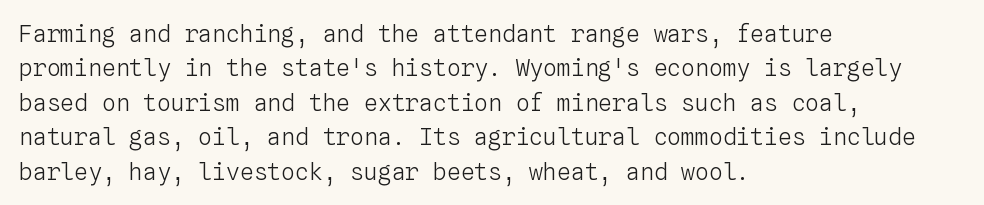
{"italic": "no", "bold": "no", "underline": "no", "align": "left", "line_spacing": "normal", "line_spacing_ratio": 1.5, "letter_spacing": "normal", "letter_spacing_em": 0.0, "glyph_px": 23}
